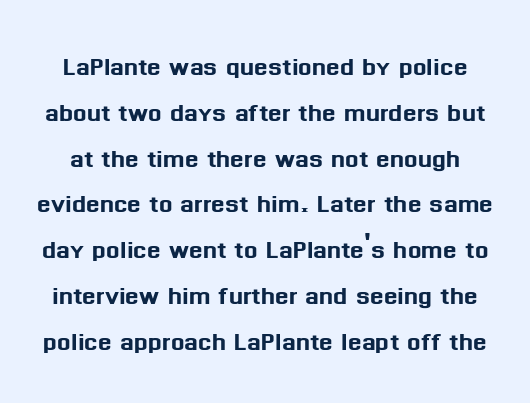
{"serif": "no", "italic": "no", "width": "normal", "stroke_contrast": "medium", "x_height": "medium", "monospaced": "no", "underline": "no", "line_spacing": "normal", "line_spacing_ratio": 1.43, "letter_spacing": "normal", "letter_spacing_em": 0.0, "glyph_px": 32}
